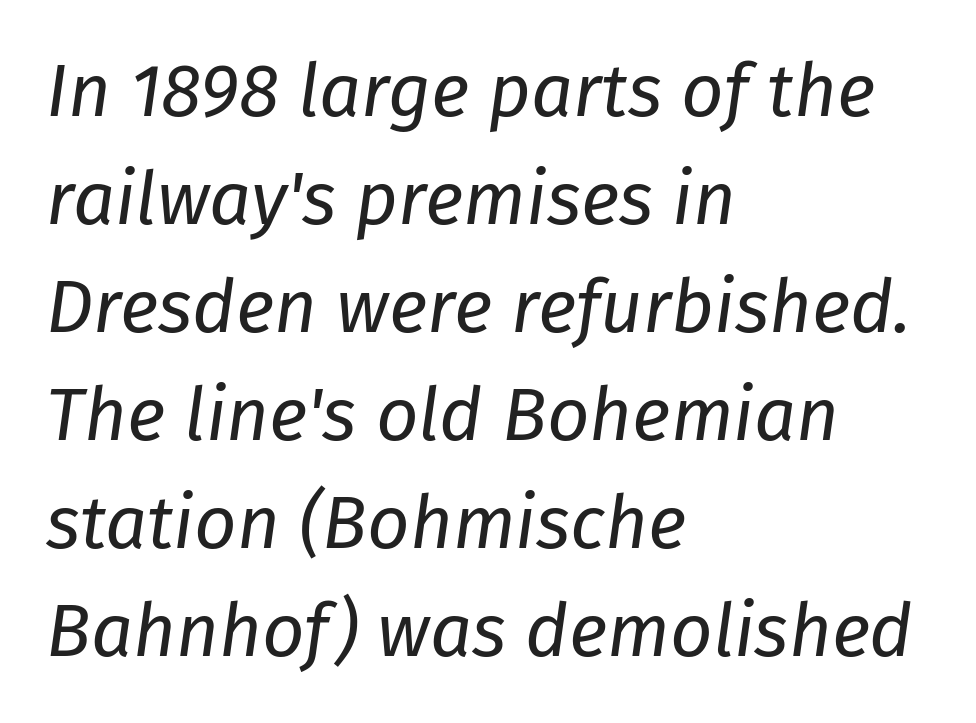
Designer's note — italics engaged. A quiet, ordinary-to-light weight characterises the typeface. Quick note: interline space is typical. Look at the tracking — it's just the regular setting, nothing added. Leftover space on each line is placed entirely after the last word. Words float on clear page, feet unadorned.
